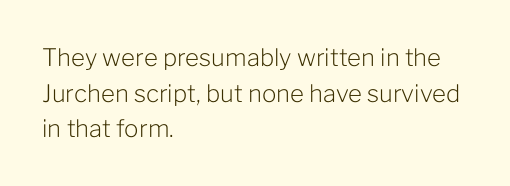
Q: Is the text bold? A: No.
Q: Is the text italic (slanted)? A: No, it is upright.
Q: Is the text underlined? A: No.
Q: How is the paragraph aligned? A: Left-aligned.
Q: Is the spacing between letters normal or unusually wide? A: Normal.
Q: Is the spacing between lines tight, normal or loose? A: Normal.
